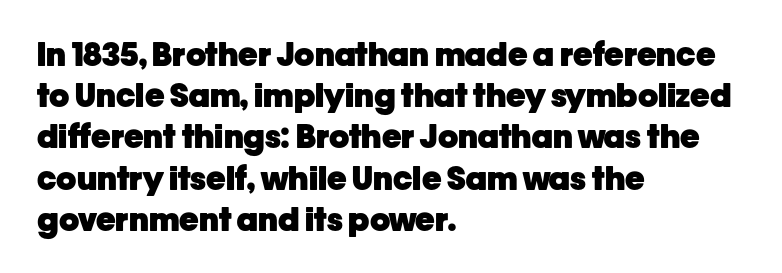
{"serif": "no", "italic": "no", "bold": "yes", "weight": "heavy", "width": "normal", "stroke_contrast": "low", "x_height": "medium", "monospaced": "no", "underline": "no", "align": "left", "line_spacing": "normal", "line_spacing_ratio": 1.25, "letter_spacing": "normal", "letter_spacing_em": 0.0, "glyph_px": 33}
